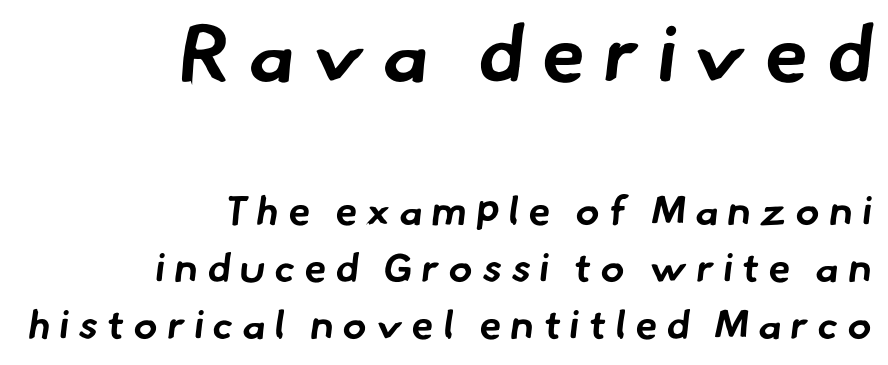
These lines are rendered in a variable-pitch font. If you drew a ruler down the right edge, every line would touch it. You could only call the tracking loose — the letters float apart. Is the lower block the larger one? No — the upper block carries the bigger type.
